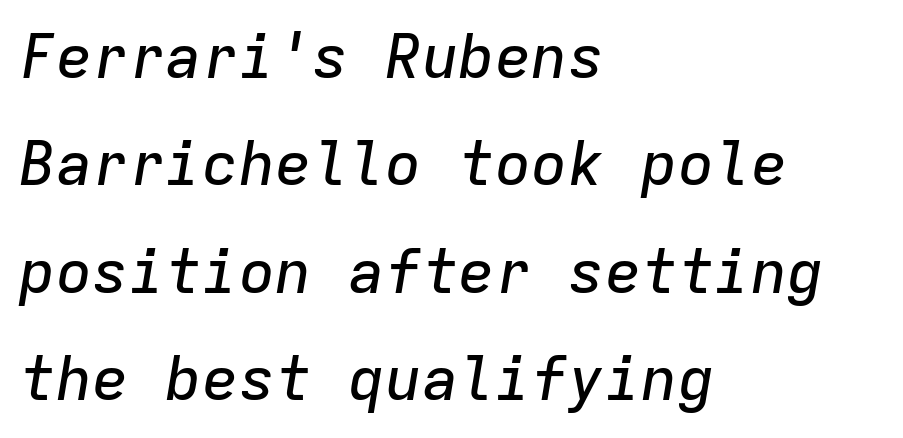
Q: Is the text italic (slanted)? A: Yes, it leans right by about 9 degrees.
Q: Is the text underlined? A: No.
Q: How is the paragraph aligned? A: Left-aligned.
Q: Is the spacing between letters normal or unusually wide? A: Normal.
Q: Width (condensed, normal, or wide)? A: Normal.
Q: Stroke contrast? A: Low.
Q: x-height? A: Medium.
Q: Monospaced? A: Yes.
